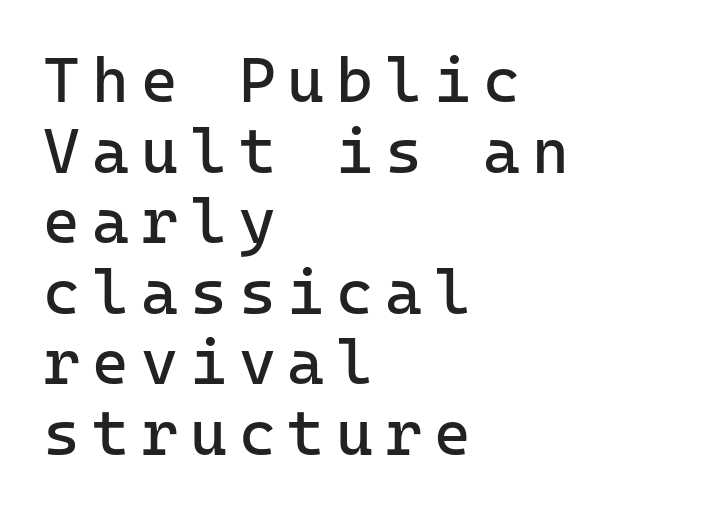
{"serif": "no", "italic": "no", "bold": "no", "weight": "regular", "width": "normal", "stroke_contrast": "low", "x_height": "medium", "monospaced": "yes", "underline": "no", "align": "left", "line_spacing": "tight", "line_spacing_ratio": 1.12, "glyph_px": 63}
